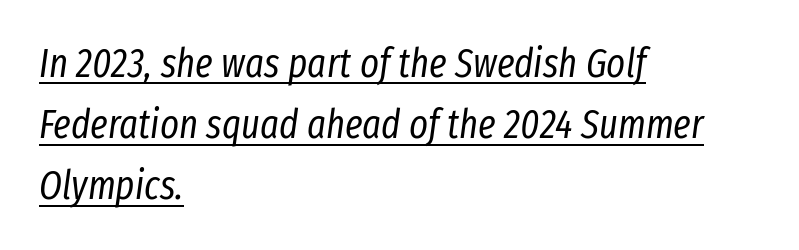
Q: Is the text bold? A: No.
Q: Is the text italic (slanted)? A: Yes, it leans right by about 8 degrees.
Q: Is the text underlined? A: Yes.
Q: How is the paragraph aligned? A: Left-aligned.
Q: Is the spacing between letters normal or unusually wide? A: Normal.
Q: Is the spacing between lines tight, normal or loose? A: Normal.
Q: Width (condensed, normal, or wide)? A: Condensed.
Q: Stroke contrast? A: Low.
Q: x-height? A: Medium.
Q: Monospaced? A: No.
